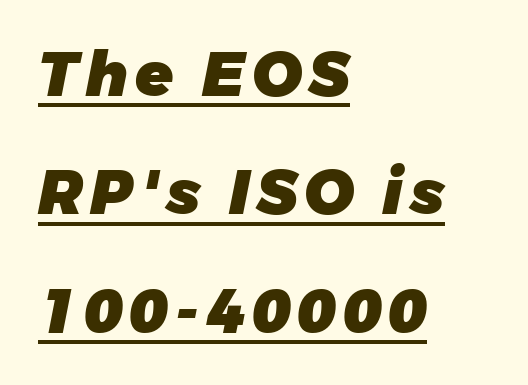
This sample has the flowing, uneven cadence of proportional lettering. Regarding serifs, this sample does without them. Horizontal bands of white between lines are thick stripes. The setting favours the left margin, as ordinary paragraphs usually do. Emphasis by weight is at full strength: bold.
